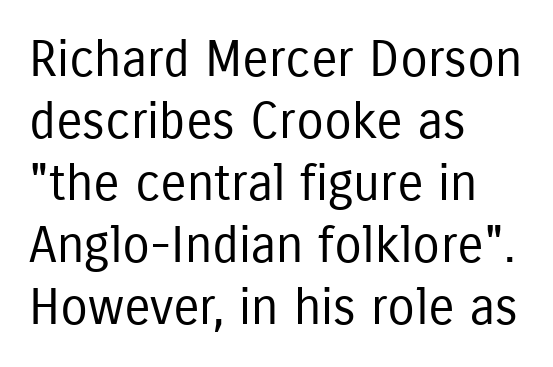
The image shows 50 px regular-weight, condensed sans-serif type, upright; set left-aligned, line spacing 1.24x, normal letter spacing, not underlined; low stroke contrast and a medium x-height.
